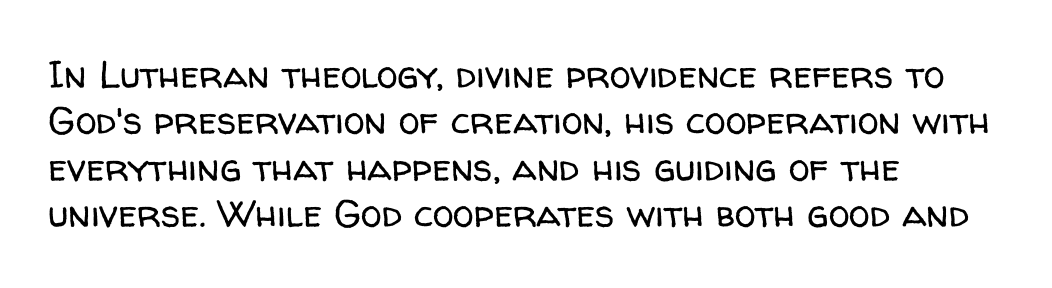
Q: Is the text bold? A: No.
Q: Is the text italic (slanted)? A: No, it is upright.
Q: Is the typeface a serif or a sans-serif typeface? A: Sans-serif.
Q: Is the text underlined? A: No.
Q: How is the paragraph aligned? A: Left-aligned.
Q: Is the spacing between letters normal or unusually wide? A: Normal.
Q: Width (condensed, normal, or wide)? A: Normal.
Q: Stroke contrast? A: Low.
Q: x-height? A: Medium.
Q: Monospaced? A: No.
